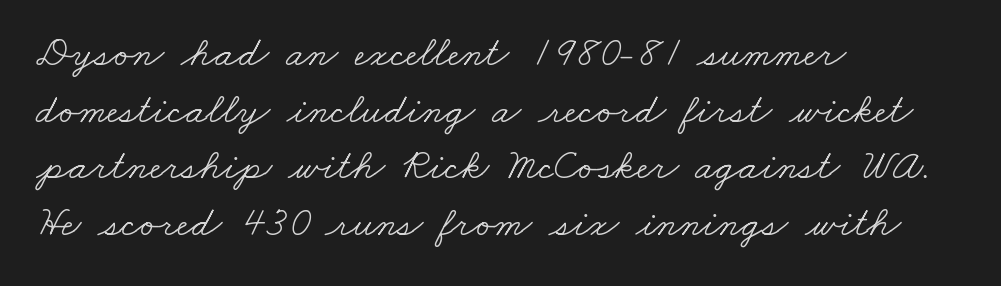
Stems and bowls with no extra thickness — not bold. Proportional: the letters do not fall into vertical columns. Words appear dense and cohesive because spacing is normal. Does the copy run flush right? No — it runs flush left. The space between consecutive lines is moderate.
